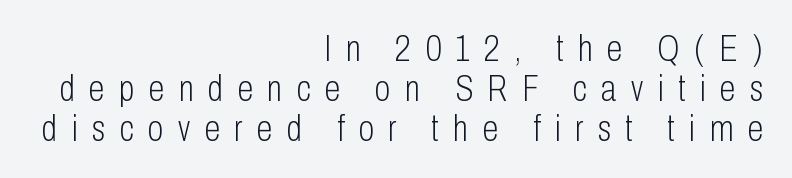
Q: Is the text bold? A: No.
Q: Is the text italic (slanted)? A: No, it is upright.
Q: Is the typeface a serif or a sans-serif typeface? A: Sans-serif.
Q: Is the text underlined? A: No.
Q: How is the paragraph aligned? A: Right-aligned.
Q: Is the spacing between letters normal or unusually wide? A: Unusually wide.
Q: Is the spacing between lines tight, normal or loose? A: Tight.
Q: Width (condensed, normal, or wide)? A: Condensed.
Q: Stroke contrast? A: Low.
Q: x-height? A: Medium.
Q: Monospaced? A: No.
